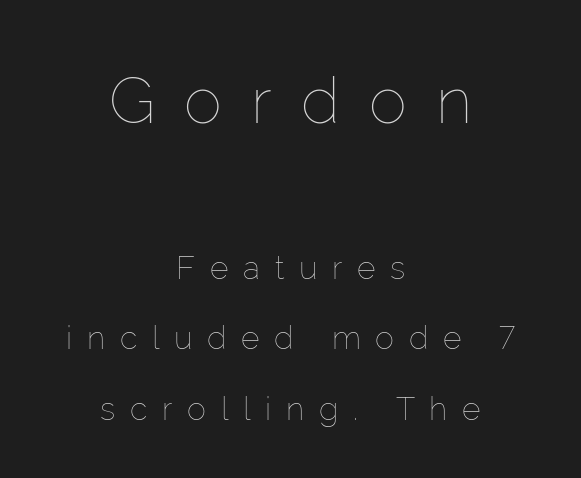
Leading is clearly above the norm, producing a sparse column. Whoever set this made the first block the dominant, larger element. The rendering inserts visible extra space after every character. Stems here are at most as thick as an everyday book face. Beneath every word, the page is bare.
